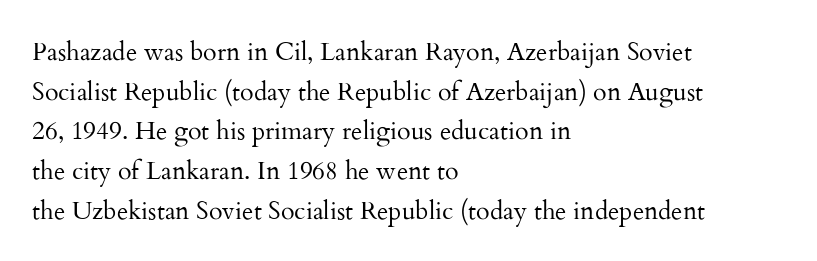
The image shows 25 px text type, upright; set left-aligned, normal line spacing (1.59x), normal letter spacing, not underlined.
